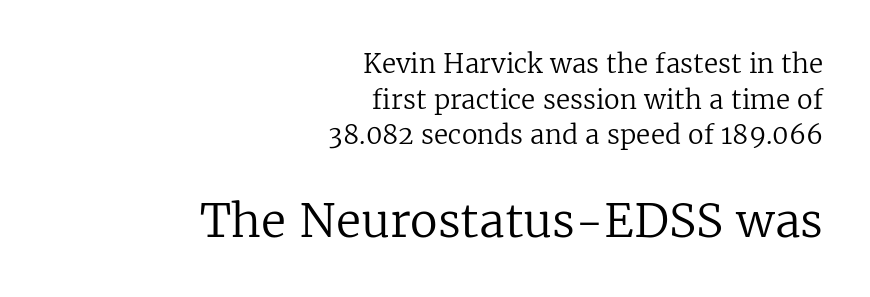
{"serif": "yes", "italic": "no", "bold": "no", "weight": "regular", "width": "normal", "stroke_contrast": "low", "x_height": "medium", "monospaced": "no", "underline": "no", "align": "right", "line_spacing": "normal", "line_spacing_ratio": 1.37, "letter_spacing": "normal", "letter_spacing_em": 0.0, "larger_block": "second", "size_ratio": 1.77, "glyph_px": 46}
